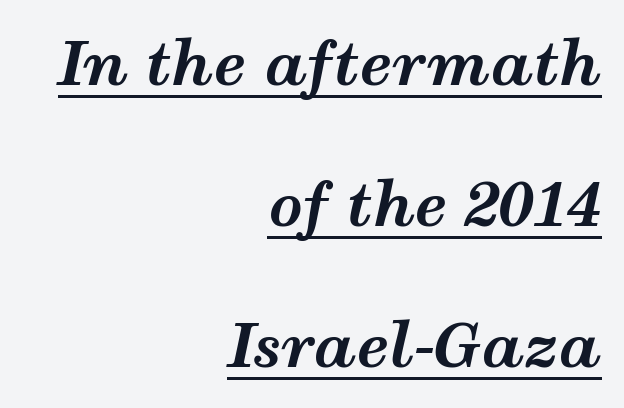
Q: Is the text bold? A: Yes.
Q: Is the text italic (slanted)? A: Yes, it leans right by about 12 degrees.
Q: Is the text underlined? A: Yes.
Q: How is the paragraph aligned? A: Right-aligned.
Q: Is the spacing between letters normal or unusually wide? A: Normal.
Q: Is the spacing between lines tight, normal or loose? A: Loose.
Q: Width (condensed, normal, or wide)? A: Wide.
Q: Stroke contrast? A: Medium.
Q: x-height? A: Medium.
Q: Monospaced? A: No.
